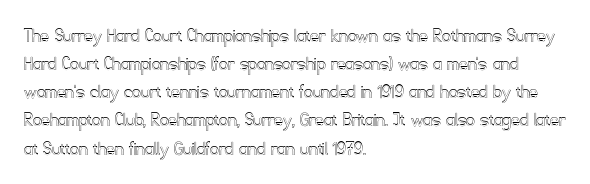
{"italic": "no", "underline": "no", "align": "left", "line_spacing": "normal", "line_spacing_ratio": 1.34, "letter_spacing": "normal", "letter_spacing_em": 0.0, "glyph_px": 21}
